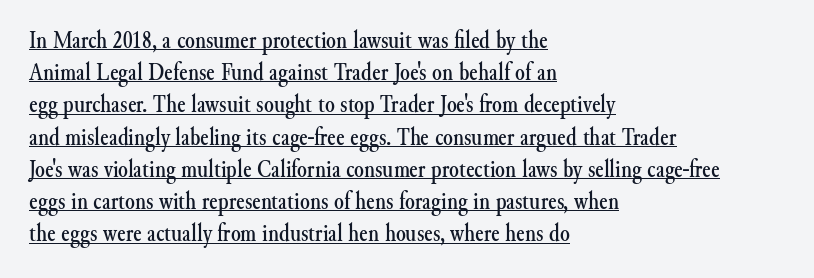
The passage is arranged the way most books set body copy — flush left. A typesetter would call this zero additional tracking. Compared with typical paragraphs, the rows here are spaced about the same. The type sits square on the baseline with zero lean. Students, observe the line beneath the letters — that is underlining.
